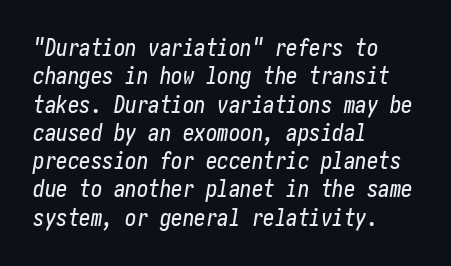
The image shows 23 px text type, italic (leaning right); set left-aligned, line spacing 1.23x, normal letter spacing, not underlined.
